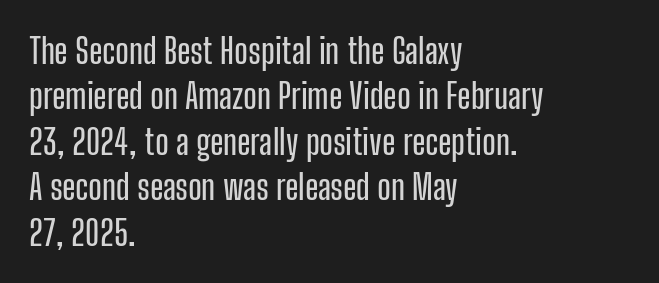
The face used here is proportionally spaced, like ordinary book or web type. Inter-character spacing is left at the font's built-in metrics. The rows are spaced the way most documents space them. Style check: upright. The area under the type is left untouched.
